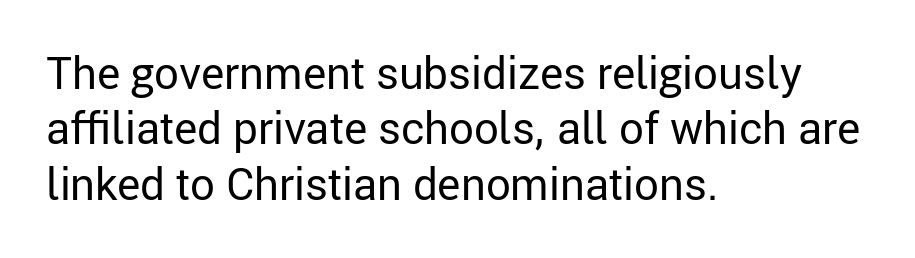
{"serif": "no", "italic": "no", "bold": "no", "weight": "regular", "width": "normal", "stroke_contrast": "low", "x_height": "medium", "monospaced": "no", "underline": "no", "align": "left", "line_spacing": "normal", "line_spacing_ratio": 1.26, "letter_spacing": "normal", "letter_spacing_em": 0.0, "glyph_px": 44}
